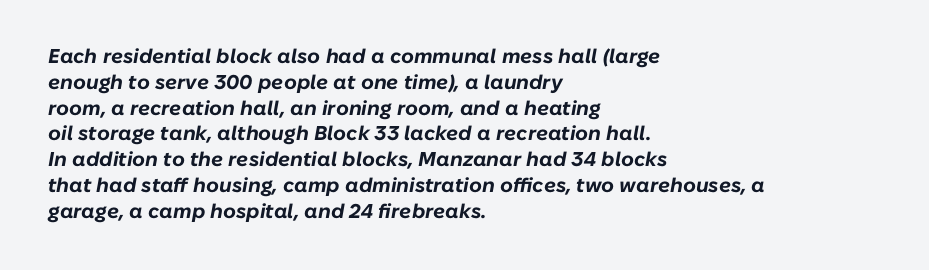
{"italic": "yes", "lean": "right", "slant_degrees": 10, "bold": "yes", "underline": "no", "align": "left", "line_spacing": "normal", "line_spacing_ratio": 1.29, "letter_spacing": "normal", "letter_spacing_em": 0.0, "glyph_px": 20}
